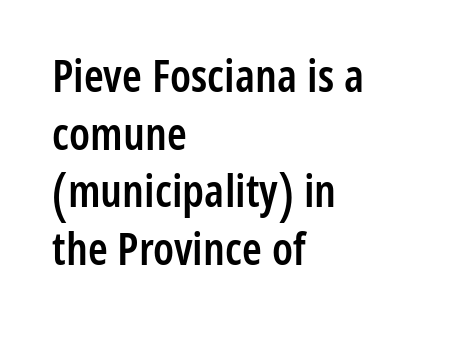
The image shows 45 px semibold, condensed sans-serif type, upright; set left-aligned, normal line spacing (1.28x), normal letter spacing, not underlined; low stroke contrast and a medium x-height.
